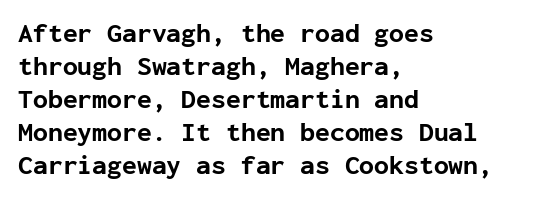
{"italic": "no", "bold": "yes", "underline": "no", "align": "left", "line_spacing_ratio": 1.22, "letter_spacing": "normal", "letter_spacing_em": 0.0, "glyph_px": 27}
